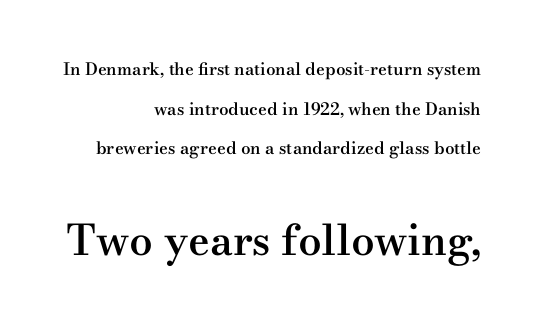
Q: Is the text bold? A: Semi-bold.
Q: Is the text italic (slanted)? A: No, it is upright.
Q: Is the typeface a serif or a sans-serif typeface? A: Serif.
Q: Is the text underlined? A: No.
Q: How is the paragraph aligned? A: Right-aligned.
Q: Is the spacing between letters normal or unusually wide? A: Normal.
Q: Is the spacing between lines tight, normal or loose? A: Loose.
Q: Which block of text is set in a larger size, the first (top) or the second (bottom)? A: The second (bottom) one.
Q: Width (condensed, normal, or wide)? A: Wide.
Q: Stroke contrast? A: Medium.
Q: x-height? A: Small.
Q: Monospaced? A: No.
